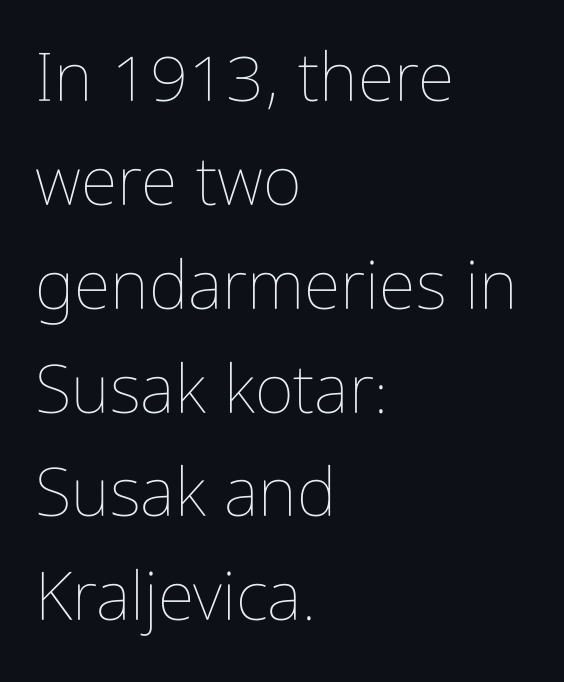
The image shows 67 px thin, condensed type, upright; set left-aligned, normal line spacing (1.55x), normal letter spacing, not underlined; low stroke contrast and a medium x-height.
